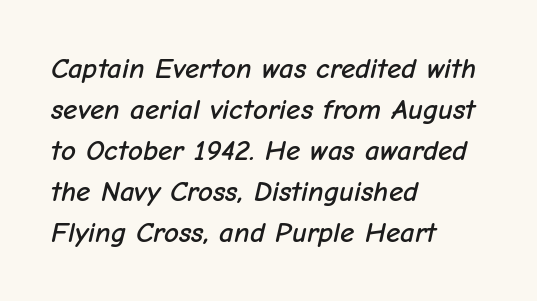
{"italic": "yes", "lean": "right", "slant_degrees": 12, "width": "normal", "stroke_contrast": "low", "x_height": "medium", "monospaced": "no", "underline": "no", "align": "left", "line_spacing": "normal", "line_spacing_ratio": 1.41, "letter_spacing": "normal", "letter_spacing_em": 0.0, "glyph_px": 29}
